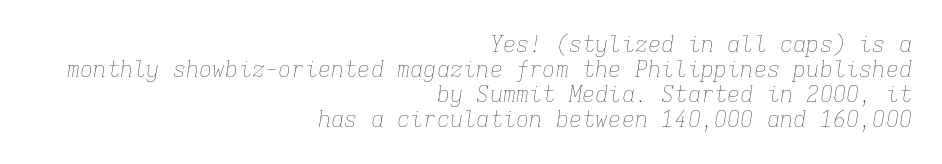
This rendering leaves character spacing at its baseline value. The foot of each line stays bare and open. The rendering applies a slant to the glyphs. Visually the block forms a straight wall on the right and a jagged coastline on the left.
